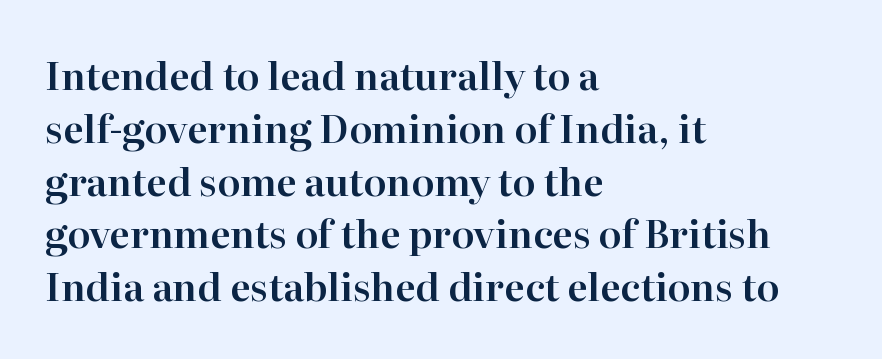
Check where the strokes stop: tiny serifs finish them off. Alignment: flush left. Each letter keeps its own natural width here, so spacing adapts to shape. Descenders hang freely into open space. The line texture is even and compact thanks to regular tracking. Regular leading.
